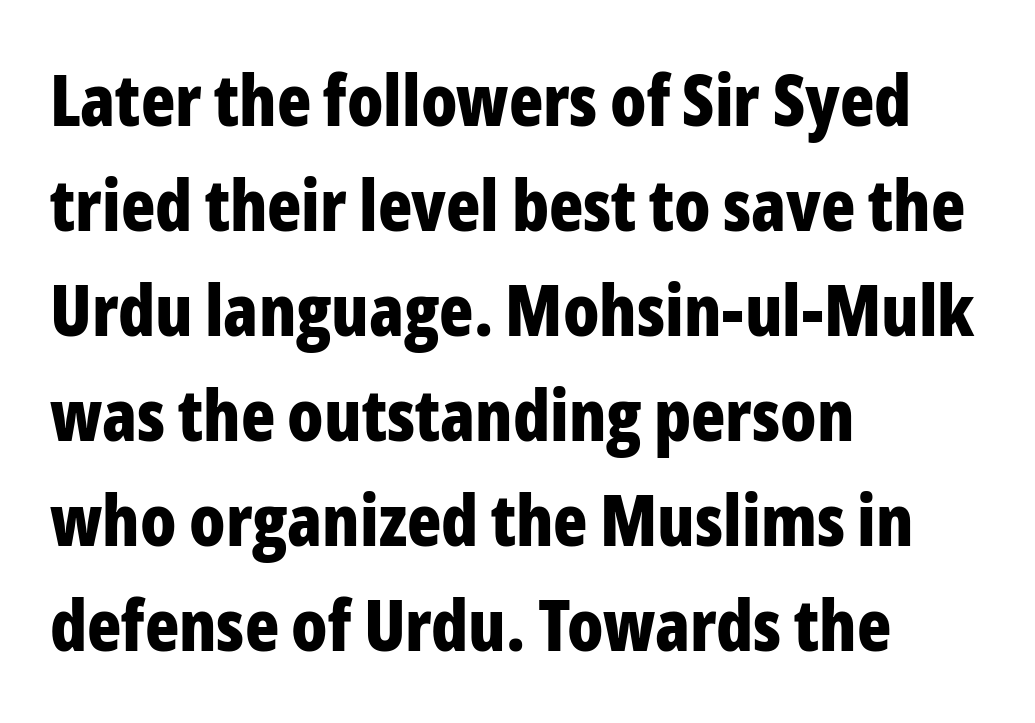
Q: Is the text bold? A: Yes.
Q: Is the text italic (slanted)? A: No, it is upright.
Q: Is the typeface a serif or a sans-serif typeface? A: Sans-serif.
Q: Is the text underlined? A: No.
Q: How is the paragraph aligned? A: Left-aligned.
Q: Is the spacing between letters normal or unusually wide? A: Normal.
Q: Is the spacing between lines tight, normal or loose? A: Normal.
Q: Width (condensed, normal, or wide)? A: Condensed.
Q: Stroke contrast? A: Low.
Q: x-height? A: Medium.
Q: Monospaced? A: No.
